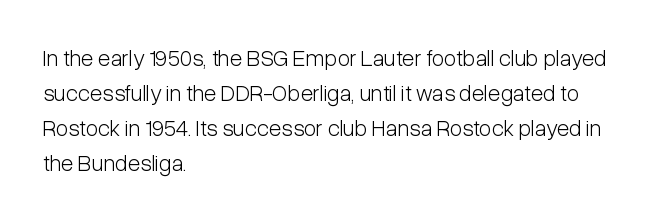
Q: Is the text bold? A: No.
Q: Is the text italic (slanted)? A: No, it is upright.
Q: Is the text underlined? A: No.
Q: How is the paragraph aligned? A: Left-aligned.
Q: Is the spacing between letters normal or unusually wide? A: Normal.
Q: Is the spacing between lines tight, normal or loose? A: Normal.
